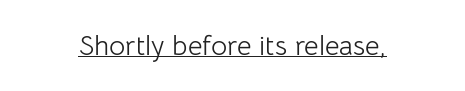
The image shows 28 px light sans-serif type, upright; set centered, normal letter spacing, underlined; low stroke contrast and a medium x-height.
